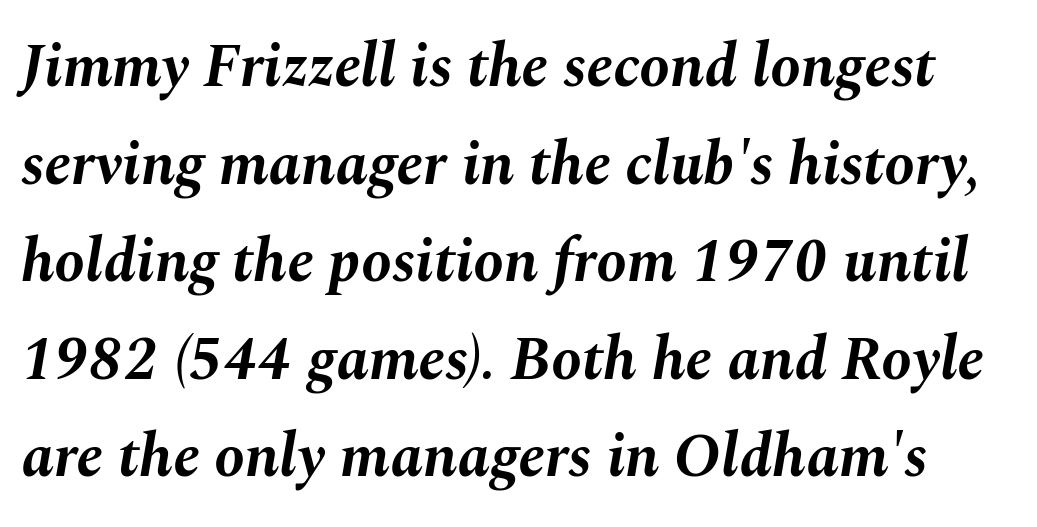
Words float on clear page, feet unadorned. Is the type slanted? Yes — the strokes lean at a clear angle. Summary of vertical rhythm: regular, with standard interline spacing. These lines carry a lot of weight — the face is fully bold.
